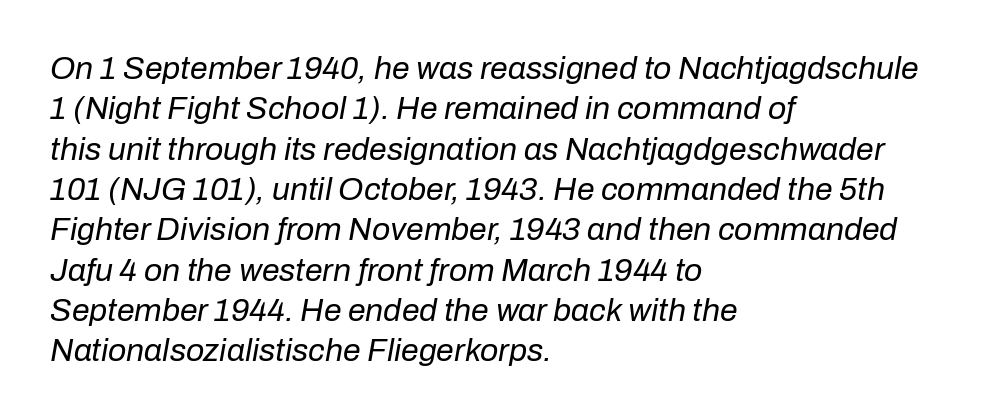
Q: Is the text bold? A: No.
Q: Is the text italic (slanted)? A: Yes, it leans right by about 10 degrees.
Q: Is the text underlined? A: No.
Q: How is the paragraph aligned? A: Left-aligned.
Q: Is the spacing between letters normal or unusually wide? A: Normal.
Q: Is the spacing between lines tight, normal or loose? A: Normal.
Q: Width (condensed, normal, or wide)? A: Normal.
Q: Stroke contrast? A: Low.
Q: x-height? A: Medium.
Q: Monospaced? A: No.
